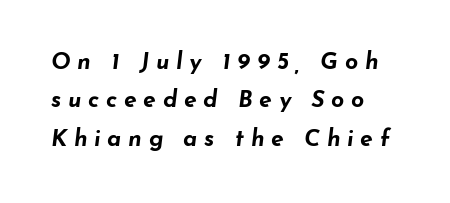
The image shows 23 px bold type, italic (leaning right); set normal line spacing (1.67x), unusually wide letter spacing (+0.29 em), not underlined.
